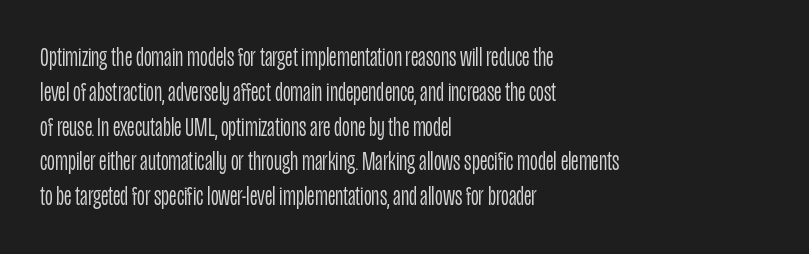
{"italic": "no", "bold": "no", "underline": "no", "align": "left", "line_spacing": "normal", "line_spacing_ratio": 1.29, "letter_spacing": "normal", "letter_spacing_em": 0.0, "glyph_px": 27}
